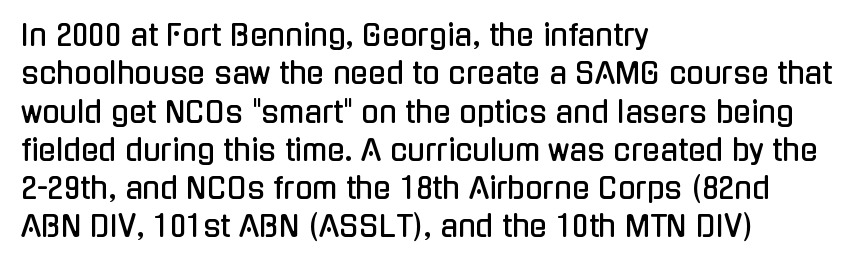
Q: Is the text italic (slanted)? A: No, it is upright.
Q: Is the typeface a serif or a sans-serif typeface? A: Sans-serif.
Q: Is the text underlined? A: No.
Q: How is the paragraph aligned? A: Left-aligned.
Q: Is the spacing between letters normal or unusually wide? A: Normal.
Q: Is the spacing between lines tight, normal or loose? A: Normal.
Q: Width (condensed, normal, or wide)? A: Condensed.
Q: Stroke contrast? A: Low.
Q: x-height? A: Medium.
Q: Monospaced? A: No.
